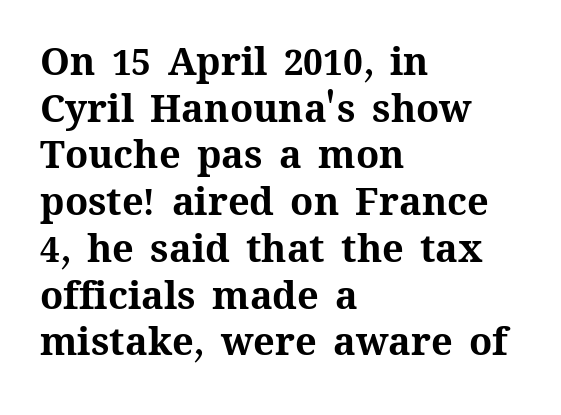
{"italic": "no", "bold": "yes", "weight": "bold", "width": "normal", "stroke_contrast": "medium", "x_height": "medium", "monospaced": "no", "underline": "no", "align": "left", "line_spacing_ratio": 1.23, "letter_spacing": "normal", "letter_spacing_em": 0.0, "glyph_px": 38}
